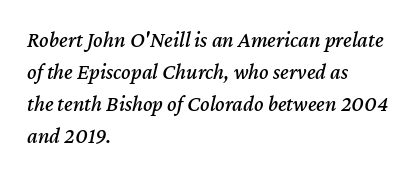
Q: Is the text italic (slanted)? A: Yes, it leans right by about 12 degrees.
Q: Is the text underlined? A: No.
Q: How is the paragraph aligned? A: Left-aligned.
Q: Is the spacing between letters normal or unusually wide? A: Normal.
Q: Is the spacing between lines tight, normal or loose? A: Normal.
